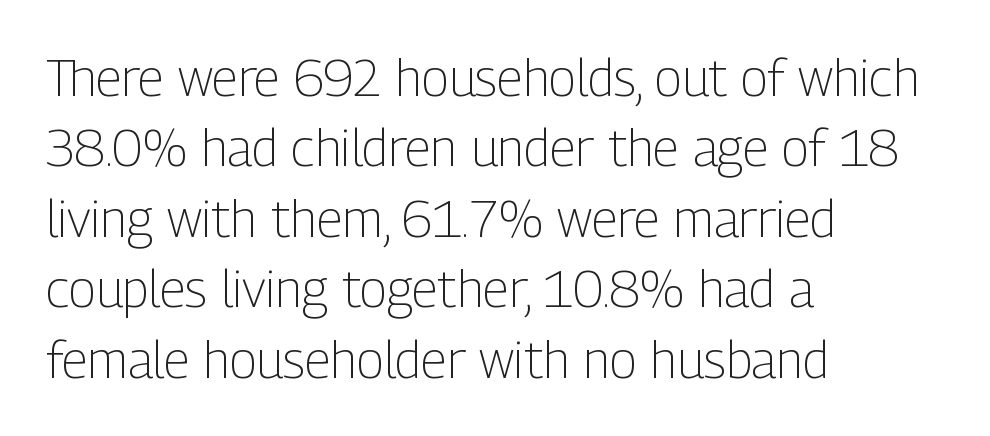
Q: Is the text bold? A: No.
Q: Is the text italic (slanted)? A: No, it is upright.
Q: Is the typeface a serif or a sans-serif typeface? A: Sans-serif.
Q: Is the text underlined? A: No.
Q: How is the paragraph aligned? A: Left-aligned.
Q: Is the spacing between letters normal or unusually wide? A: Normal.
Q: Is the spacing between lines tight, normal or loose? A: Normal.
Q: Width (condensed, normal, or wide)? A: Condensed.
Q: Stroke contrast? A: Low.
Q: x-height? A: Medium.
Q: Monospaced? A: No.
